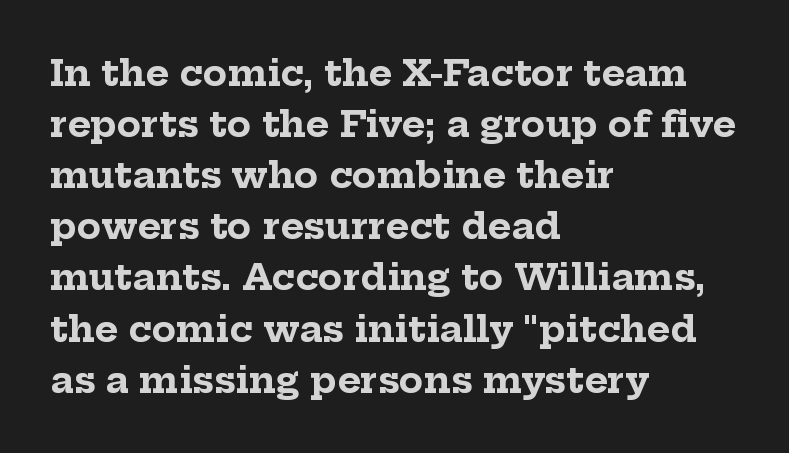
Heavy, bold letterforms. The letters carry serifs — small finishing strokes at the ends of their stems. Character widths vary here, with narrow letters taking less room than wide ones. Nobody touched the tracking dial on this one. Plain, unruled lines of type.
